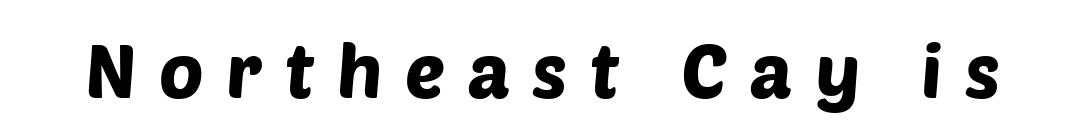
A sans-serif font was chosen for this passage. Glance below the letters and you will spot only blank space. Look at the tracking — it's clearly loosened, letters drifting apart. Looks like regular typesetting: each glyph gets only the width it needs.
